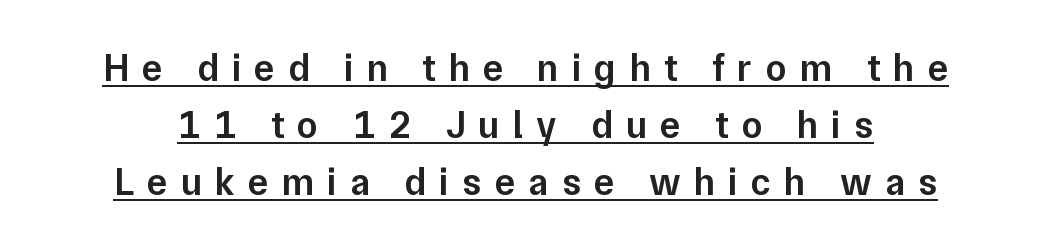
Q: Is the text bold? A: Semi-bold.
Q: Is the text italic (slanted)? A: No, it is upright.
Q: Is the typeface a serif or a sans-serif typeface? A: Sans-serif.
Q: Is the text underlined? A: Yes.
Q: Is the spacing between letters normal or unusually wide? A: Unusually wide.
Q: Is the spacing between lines tight, normal or loose? A: Normal.
Q: Width (condensed, normal, or wide)? A: Normal.
Q: Stroke contrast? A: Low.
Q: x-height? A: Medium.
Q: Monospaced? A: No.
